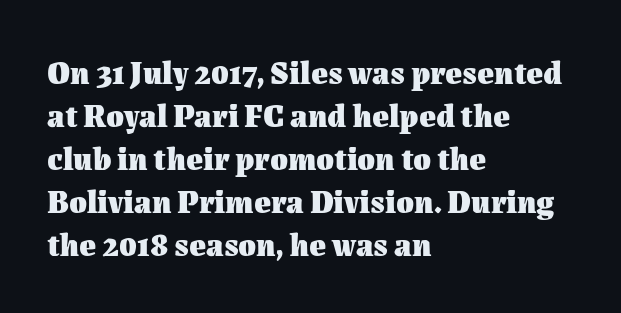
Q: Is the text bold? A: Yes.
Q: Is the text italic (slanted)? A: No, it is upright.
Q: Is the text underlined? A: No.
Q: How is the paragraph aligned? A: Left-aligned.
Q: Is the spacing between letters normal or unusually wide? A: Normal.
Q: Is the spacing between lines tight, normal or loose? A: Normal.
Q: Width (condensed, normal, or wide)? A: Normal.
Q: Stroke contrast? A: Medium.
Q: x-height? A: Medium.
Q: Monospaced? A: No.
